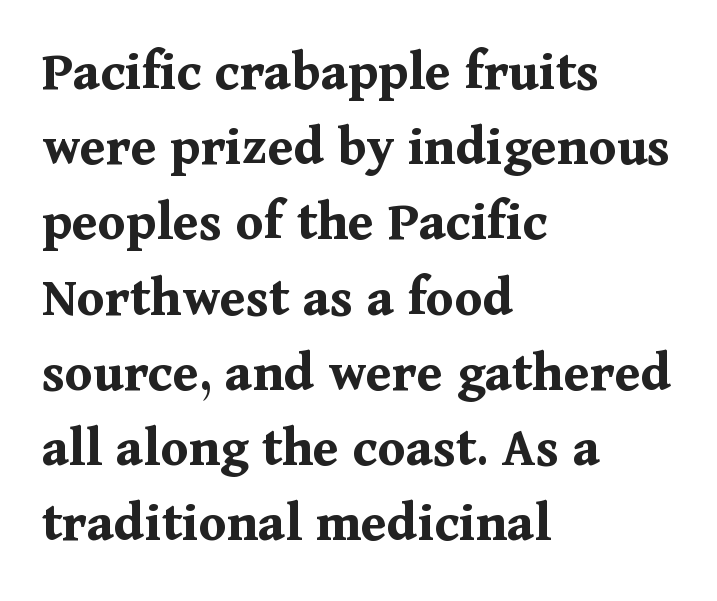
Look at the tracking — it's just the regular setting, nothing added. Varying glyph widths throughout — classic text-font behaviour. In terms of posture, this sample is upright. Compared with a centered layout, this one pins lines to the left instead.
